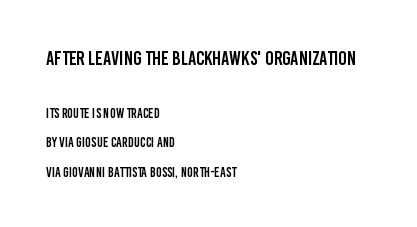
Q: Is the text italic (slanted)? A: No, it is upright.
Q: Is the text underlined? A: No.
Q: How is the paragraph aligned? A: Left-aligned.
Q: Is the spacing between letters normal or unusually wide? A: Normal.
Q: Is the spacing between lines tight, normal or loose? A: Loose.
Q: Which block of text is set in a larger size, the first (top) or the second (bottom)? A: The first (top) one.
